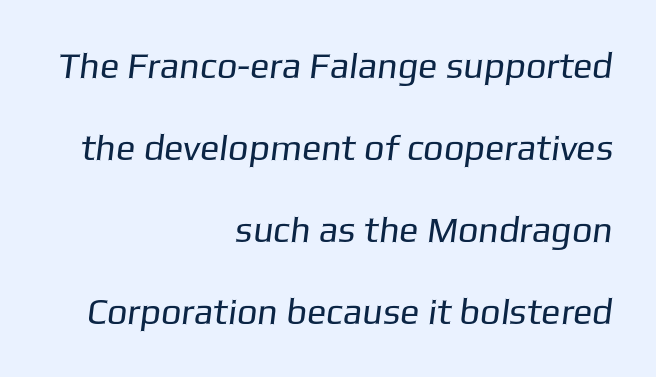
{"serif": "no", "bold": "no", "weight": "regular", "width": "normal", "stroke_contrast": "low", "x_height": "medium", "monospaced": "no", "underline": "no", "align": "right", "line_spacing": "loose", "line_spacing_ratio": 2.28, "letter_spacing": "normal", "letter_spacing_em": 0.0, "glyph_px": 36}
